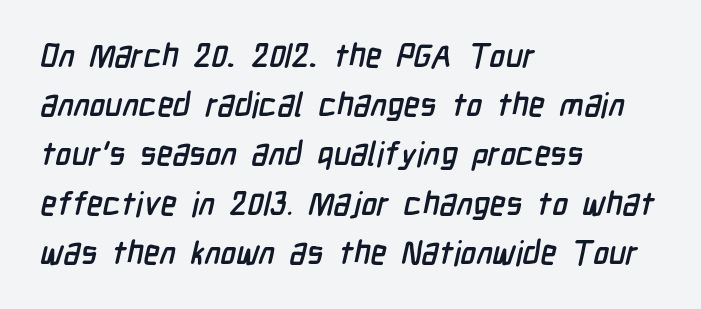
Character widths vary here, with narrow letters taking less room than wide ones. Compared with typical paragraphs, the rows here are spaced about the same. Letter spacing: default. Check under the words: just untouched page. The typeface chosen for these lines omits serifs. The paragraph shown leans on its left margin.
